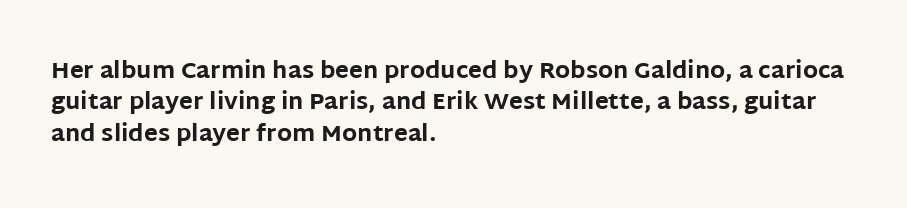
The image shows 23 px bold type, upright; set left-aligned, normal line spacing (1.36x), normal letter spacing, not underlined.
